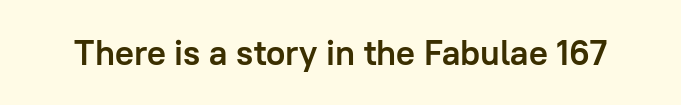
The image shows 35 px semibold sans-serif type, upright; set normal letter spacing, not underlined; low stroke contrast and a medium x-height.
